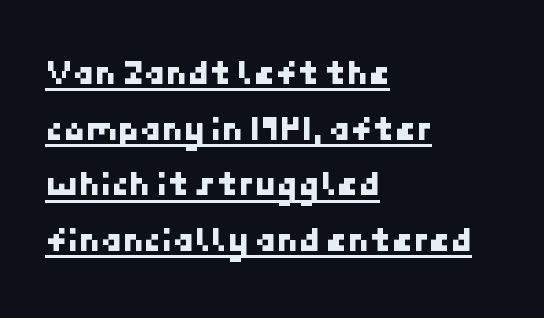
Q: Is the typeface a serif or a sans-serif typeface? A: Sans-serif.
Q: Is the text underlined? A: Yes.
Q: How is the paragraph aligned? A: Left-aligned.
Q: Is the spacing between letters normal or unusually wide? A: Normal.
Q: Is the spacing between lines tight, normal or loose? A: Normal.
Q: Width (condensed, normal, or wide)? A: Normal.
Q: Stroke contrast? A: Low.
Q: x-height? A: Medium.
